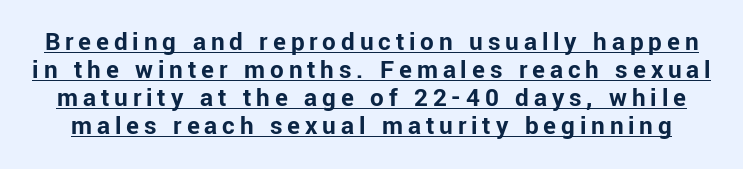
Ordinary non-slanted type is in use. The passage shown is underscored from start to finish. Notice how descenders almost collide with the ascenders below — that's tight leading. The face used here has the dense, thick strokes of a bold.
